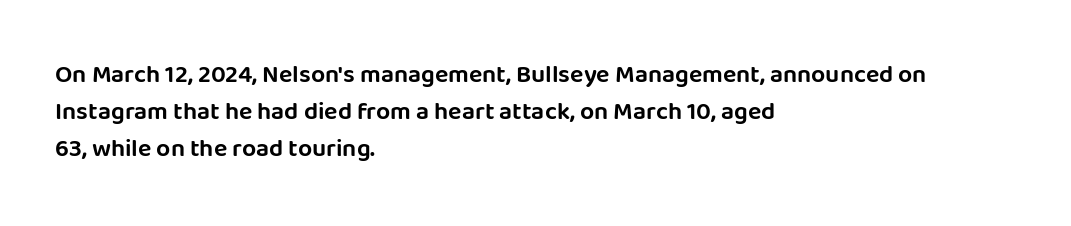
{"italic": "no", "underline": "no", "align": "left", "line_spacing": "normal", "line_spacing_ratio": 1.49, "letter_spacing": "normal", "letter_spacing_em": 0.0, "glyph_px": 25}
